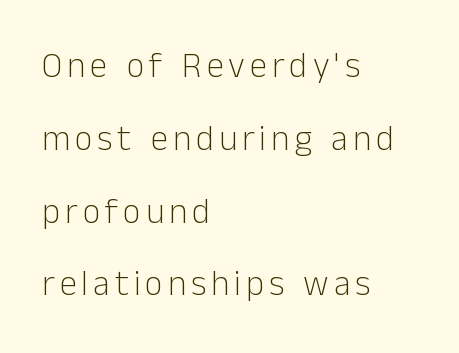
Has an underline been added? It has not. The rendering uses natural spacing where letterforms have individual widths. Horizontal alignment here is leftward, the default for most running prose. A light-to-regular cut is what we see here.
